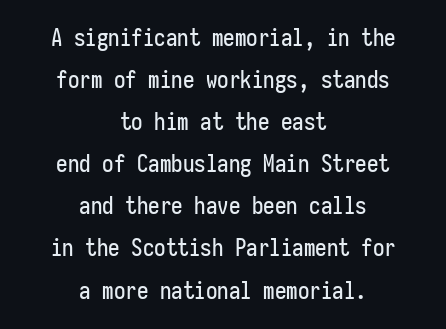
Words appear dense and cohesive because spacing is normal. The foot of each line stays bare and open. Rendered with straight, roman letterforms. The typesetter chose a symmetrical, centered arrangement here.
